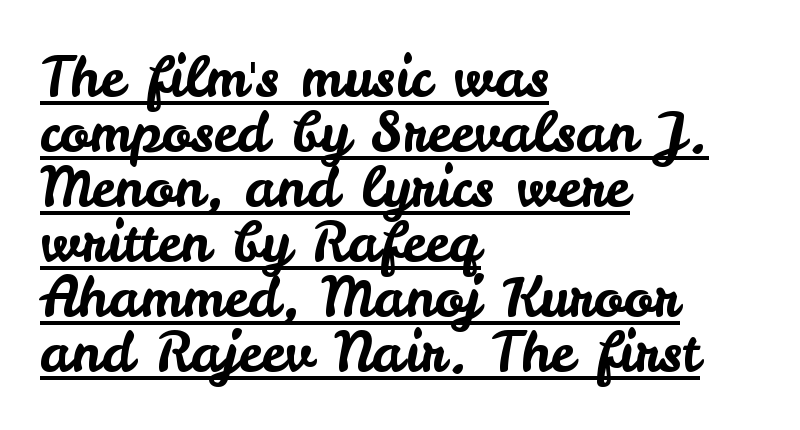
Q: Is the text italic (slanted)? A: Yes.
Q: Is the typeface a serif or a sans-serif typeface? A: Sans-serif.
Q: Is the text underlined? A: Yes.
Q: How is the paragraph aligned? A: Left-aligned.
Q: Is the spacing between letters normal or unusually wide? A: Normal.
Q: Is the spacing between lines tight, normal or loose? A: Tight.
Q: Width (condensed, normal, or wide)? A: Normal.
Q: Stroke contrast? A: Low.
Q: x-height? A: Small.
Q: Monospaced? A: No.
